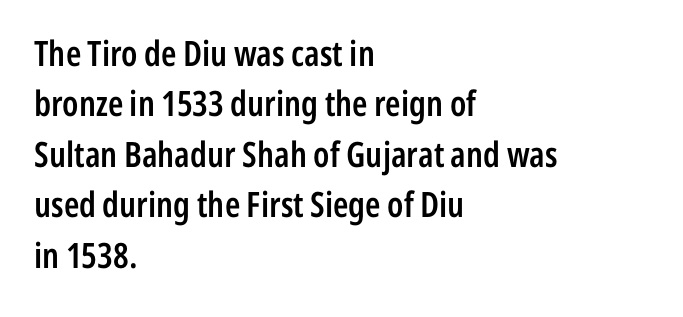
Q: Is the text bold? A: Semi-bold.
Q: Is the text italic (slanted)? A: No, it is upright.
Q: Is the typeface a serif or a sans-serif typeface? A: Sans-serif.
Q: Is the text underlined? A: No.
Q: How is the paragraph aligned? A: Left-aligned.
Q: Is the spacing between letters normal or unusually wide? A: Normal.
Q: Is the spacing between lines tight, normal or loose? A: Normal.
Q: Width (condensed, normal, or wide)? A: Condensed.
Q: Stroke contrast? A: Low.
Q: x-height? A: Medium.
Q: Monospaced? A: No.
